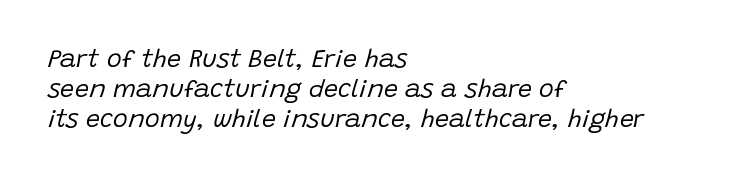
Q: Is the text bold? A: No.
Q: Is the text italic (slanted)? A: Yes, it leans right by about 15 degrees.
Q: Is the text underlined? A: No.
Q: How is the paragraph aligned? A: Left-aligned.
Q: Is the spacing between letters normal or unusually wide? A: Normal.
